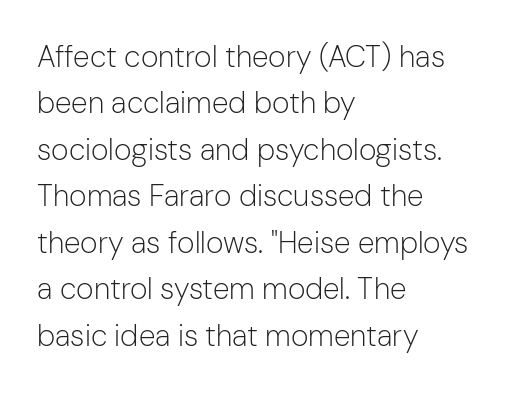
Q: Is the text bold? A: No.
Q: Is the text italic (slanted)? A: No, it is upright.
Q: Is the typeface a serif or a sans-serif typeface? A: Sans-serif.
Q: Is the text underlined? A: No.
Q: How is the paragraph aligned? A: Left-aligned.
Q: Is the spacing between letters normal or unusually wide? A: Normal.
Q: Is the spacing between lines tight, normal or loose? A: Normal.
Q: Width (condensed, normal, or wide)? A: Normal.
Q: Stroke contrast? A: Low.
Q: x-height? A: Medium.
Q: Monospaced? A: No.
